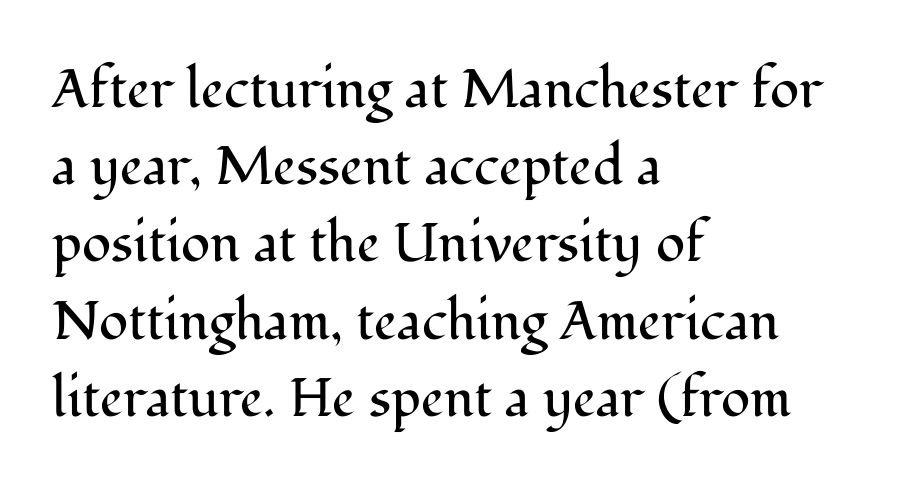
{"serif": "yes", "italic": "no", "bold": "no", "weight": "regular", "width": "normal", "stroke_contrast": "medium", "x_height": "medium", "monospaced": "no", "underline": "no", "align": "left", "line_spacing": "normal", "line_spacing_ratio": 1.43, "letter_spacing": "normal", "letter_spacing_em": 0.0, "glyph_px": 54}
